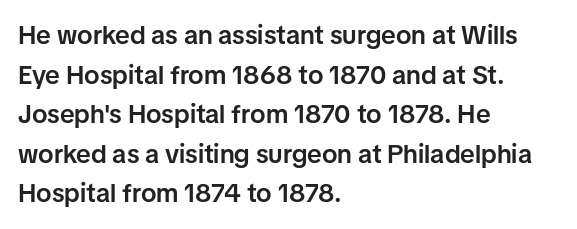
If you measured baseline to baseline, you'd find a middling distance. The typesetting leans somewhat heavy: a semibold. Which margin do the lines hug? The left one — the right edge is uneven. The font's upright variant was chosen for this text.
